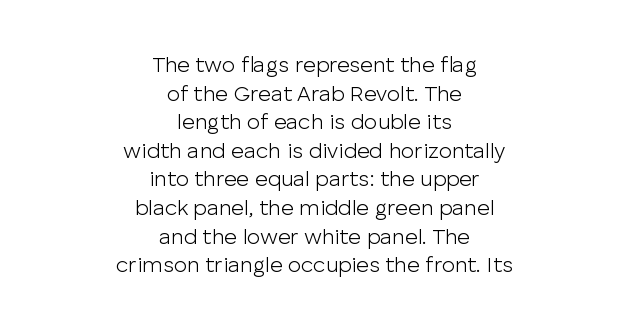
Q: Is the text bold? A: No.
Q: Is the text italic (slanted)? A: No, it is upright.
Q: Is the text underlined? A: No.
Q: How is the paragraph aligned? A: Centered.
Q: Is the spacing between letters normal or unusually wide? A: Normal.
Q: Is the spacing between lines tight, normal or loose? A: Normal.
